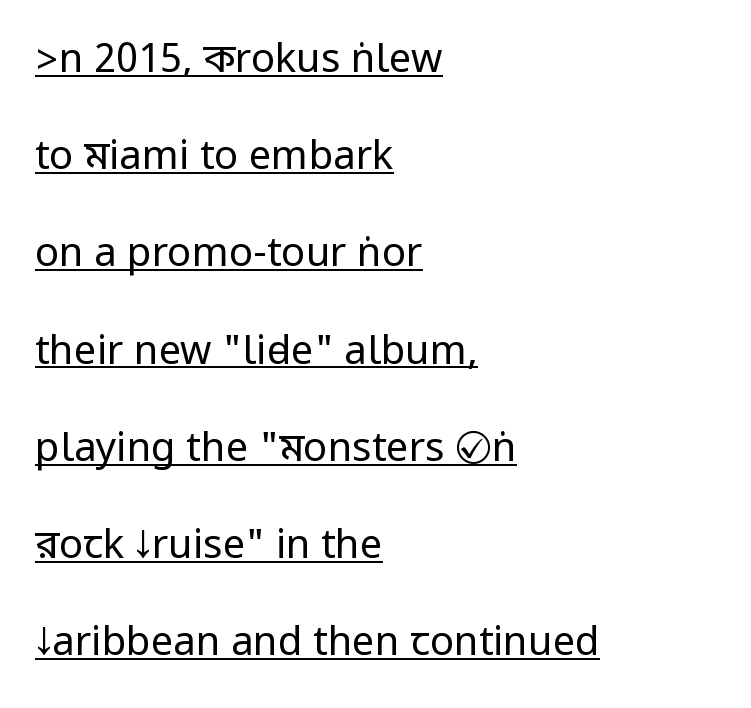
{"serif": "no", "italic": "no", "bold": "no", "weight": "regular", "width": "condensed", "stroke_contrast": "low", "underline": "yes", "align": "left", "line_spacing": "loose", "line_spacing_ratio": 2.43, "letter_spacing": "normal", "letter_spacing_em": 0.0, "glyph_px": 40}
